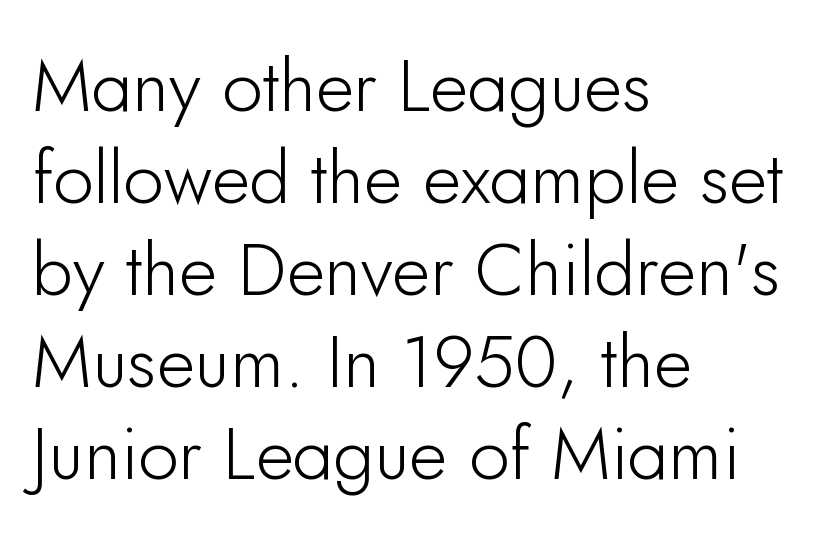
The image shows 73 px sans-serif type, upright; set left-aligned, normal line spacing (1.26x), normal letter spacing, not underlined; low stroke contrast and a small x-height.
